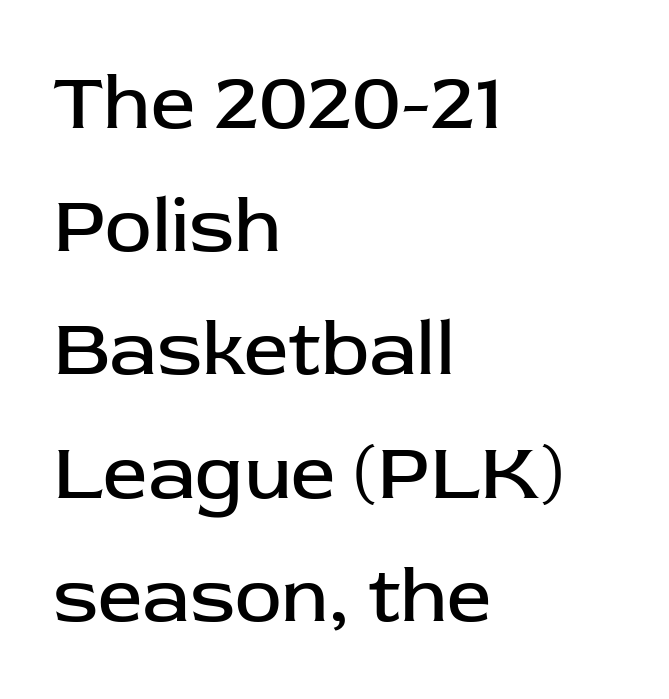
The image shows 79 px regular-weight sans-serif type, upright; set left-aligned, normal line spacing (1.56x), normal letter spacing, not underlined; low stroke contrast and a medium x-height.
